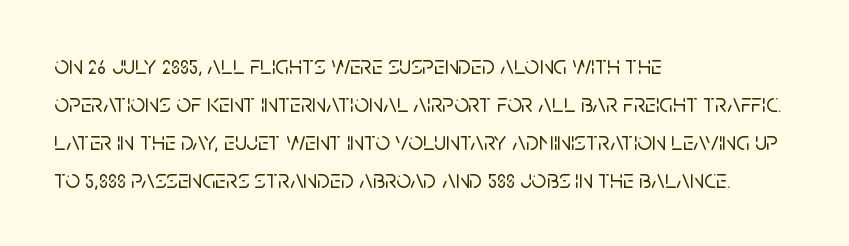
{"italic": "no", "underline": "no", "align": "left", "line_spacing": "normal", "line_spacing_ratio": 1.46, "letter_spacing": "normal", "letter_spacing_em": 0.0, "glyph_px": 26}
